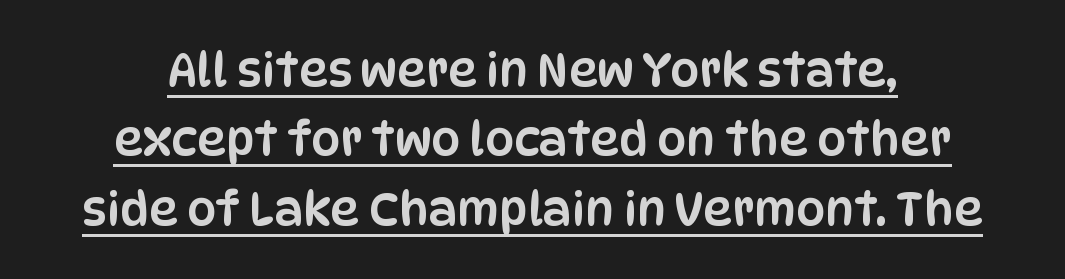
The face used here appears with an underline applied. Serifs: no, the terminals of the letterforms are clean. Does the lettering tilt? It doesn't — this is upright. Interline gaps are of average width in this sample.
